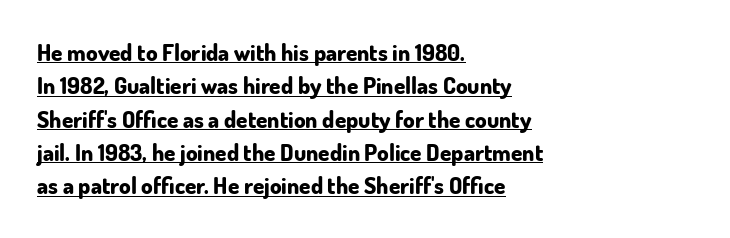
{"italic": "no", "bold": "yes", "underline": "yes", "align": "left", "line_spacing": "normal", "line_spacing_ratio": 1.45, "letter_spacing": "normal", "letter_spacing_em": 0.0, "glyph_px": 23}
